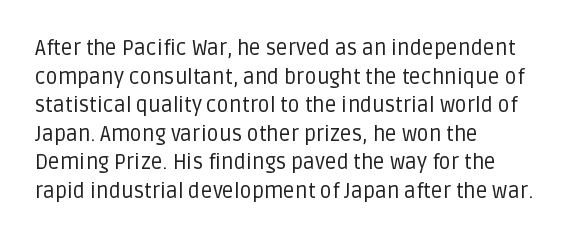
The image shows 21 px text type, upright; set left-aligned, normal line spacing (1.36x), normal letter spacing, not underlined.
